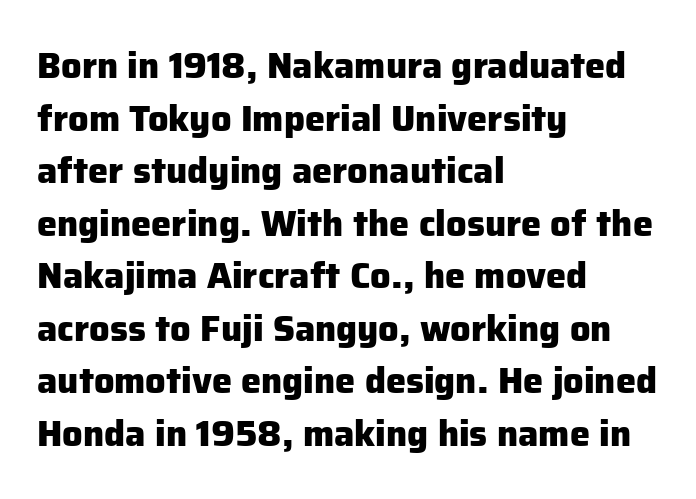
When letters stand straight like this, we call the style roman or upright. All the whitespace from short lines collects on the right. The rendering shows plain stroke endings on the letterforms — a sans-serif design. Spacing between characters is what you'd get straight out of the box. Baseline-to-baseline distance is the conventional proportion of letter height.
